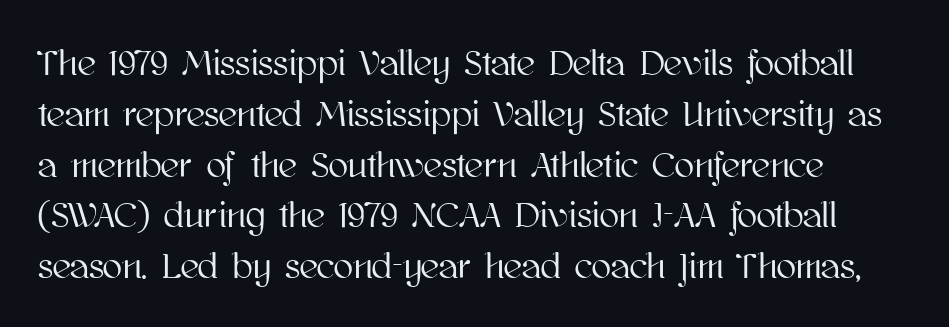
The image shows 36 px text type, upright; set left-aligned, normal line spacing (1.41x), normal letter spacing, not underlined; high stroke contrast and a medium x-height.
